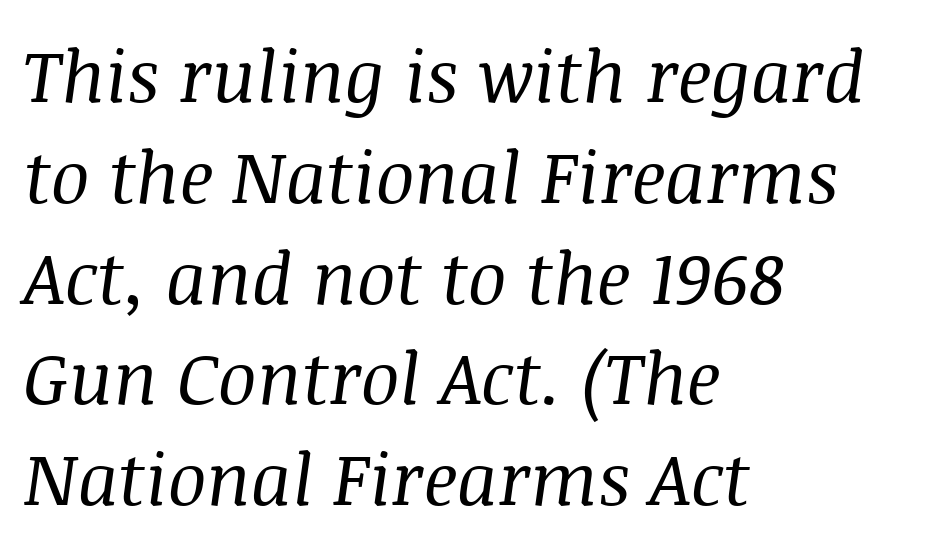
The image shows 72 px regular-weight serif type, italic (leaning right); set left-aligned, normal line spacing (1.4x), normal letter spacing, not underlined; medium stroke contrast and a large x-height.
